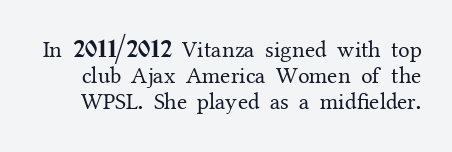
The image shows 23 px text type, upright; set tight line spacing (1.14x), normal letter spacing, not underlined.
